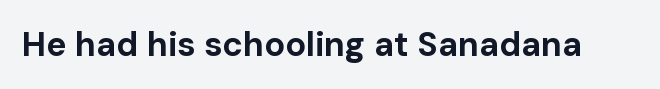
The image shows 34 px bold sans-serif type, upright; set normal letter spacing, not underlined; low stroke contrast and a medium x-height.
